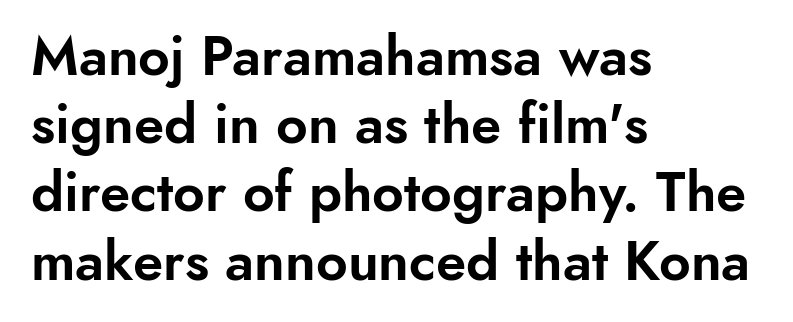
Letter spacing: default. Check where the strokes stop: nothing finishes them off — pure sans. Is this a fixed-width face? No — the glyphs have proportional, varying widths. The type sits square on the baseline with zero lean.
